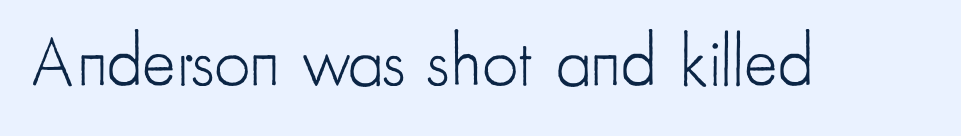
Q: Is the text bold? A: No.
Q: Is the text italic (slanted)? A: No, it is upright.
Q: Is the typeface a serif or a sans-serif typeface? A: Sans-serif.
Q: Is the text underlined? A: No.
Q: Is the spacing between letters normal or unusually wide? A: Normal.
Q: Width (condensed, normal, or wide)? A: Condensed.
Q: Stroke contrast? A: Low.
Q: x-height? A: Small.
Q: Monospaced? A: No.
